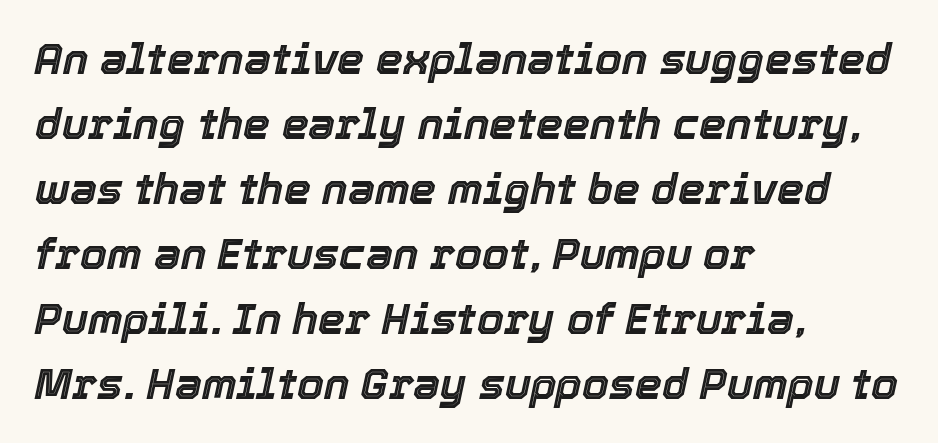
Anything drawn beneath the words? Only blank space. The lines sit at an ordinary, default distance from one another. Compared with ordinary roman type, these characters are visibly tilted. Leftover space on each line is placed entirely after the last word.
